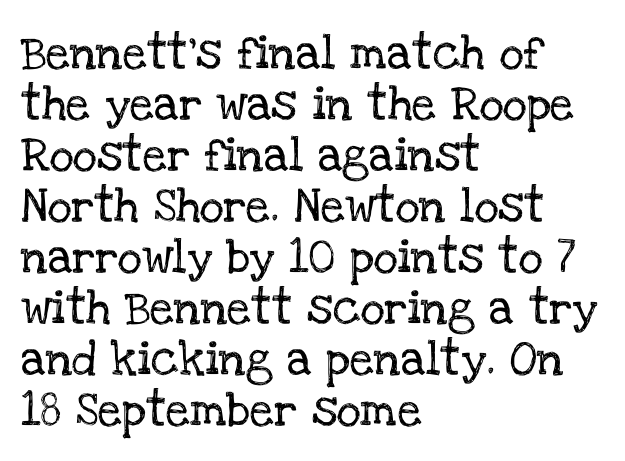
Line spacing here is normal. Style check: upright. The letters sit at their default tracking, neither squeezed nor spread. The passage shown is typed in a proportional face where columns would drift.
